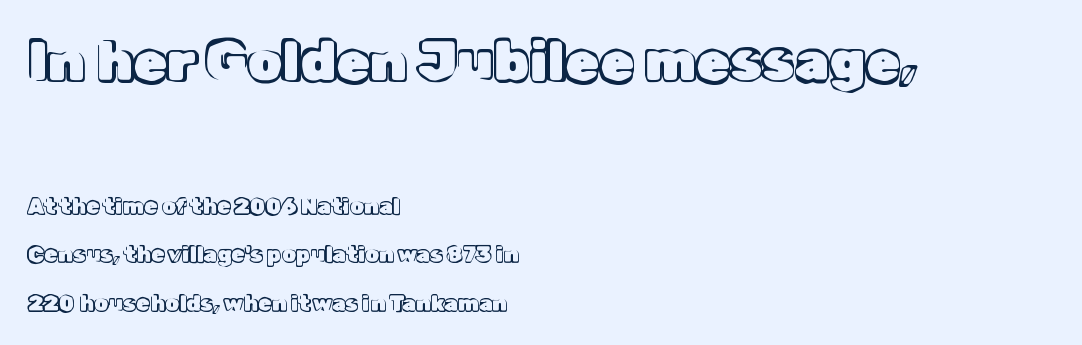
{"italic": "no", "width": "normal", "x_height": "medium", "monospaced": "no", "underline": "no", "align": "left", "line_spacing": "loose", "line_spacing_ratio": 2.2, "letter_spacing": "normal", "letter_spacing_em": 0.0, "larger_block": "first", "size_ratio": 2.5, "glyph_px": 55}
